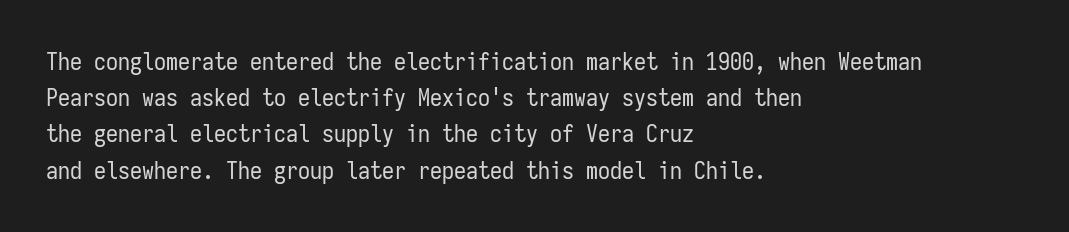
Q: Is the text bold? A: No.
Q: Is the text italic (slanted)? A: No, it is upright.
Q: Is the text underlined? A: No.
Q: How is the paragraph aligned? A: Left-aligned.
Q: Is the spacing between letters normal or unusually wide? A: Normal.
Q: Is the spacing between lines tight, normal or loose? A: Normal.
